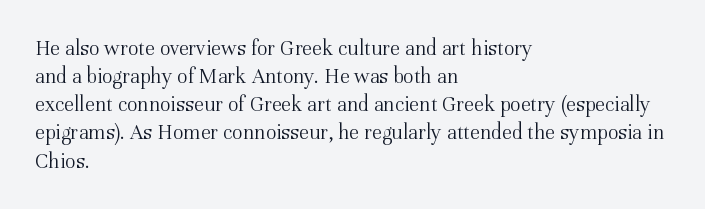
Q: Is the text bold? A: No.
Q: Is the text italic (slanted)? A: No, it is upright.
Q: Is the text underlined? A: No.
Q: How is the paragraph aligned? A: Left-aligned.
Q: Is the spacing between letters normal or unusually wide? A: Normal.
Q: Is the spacing between lines tight, normal or loose? A: Normal.
